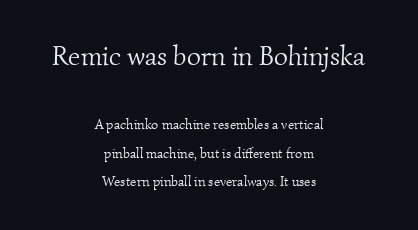
Students, observe: this is what heavily led, spacious text looks like. Type size steps down from the first block to the second. Compared with typical body copy, the letter spacing here is the same. Is the block centered? Yes — each line is placed symmetrically about the middle. Stems and bowls with no extra thickness — not bold.
